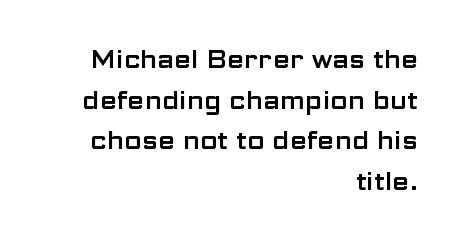
{"italic": "no", "underline": "no", "align": "right", "line_spacing": "normal", "line_spacing_ratio": 1.63, "letter_spacing": "normal", "letter_spacing_em": 0.0, "glyph_px": 25}
